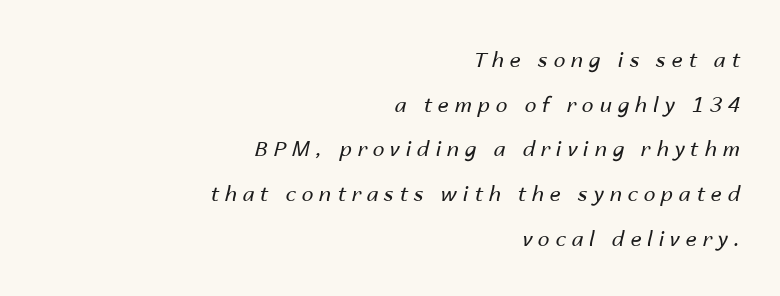
These lines are set flush right with a ragged left edge. Regarding leading, the lines here are spaced well apart. There is plenty of visible air inserted between adjacent glyphs. Emphasis-style slanted type is in use.
